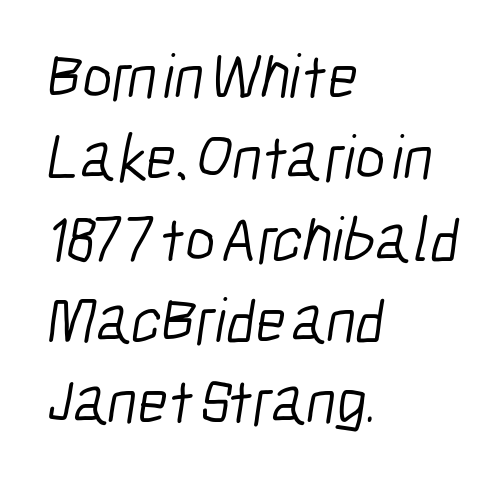
Q: Is the text bold? A: No.
Q: Is the typeface a serif or a sans-serif typeface? A: Sans-serif.
Q: Is the text underlined? A: No.
Q: How is the paragraph aligned? A: Left-aligned.
Q: Is the spacing between letters normal or unusually wide? A: Normal.
Q: Is the spacing between lines tight, normal or loose? A: Normal.
Q: Width (condensed, normal, or wide)? A: Condensed.
Q: Stroke contrast? A: Low.
Q: x-height? A: Medium.
Q: Monospaced? A: No.
